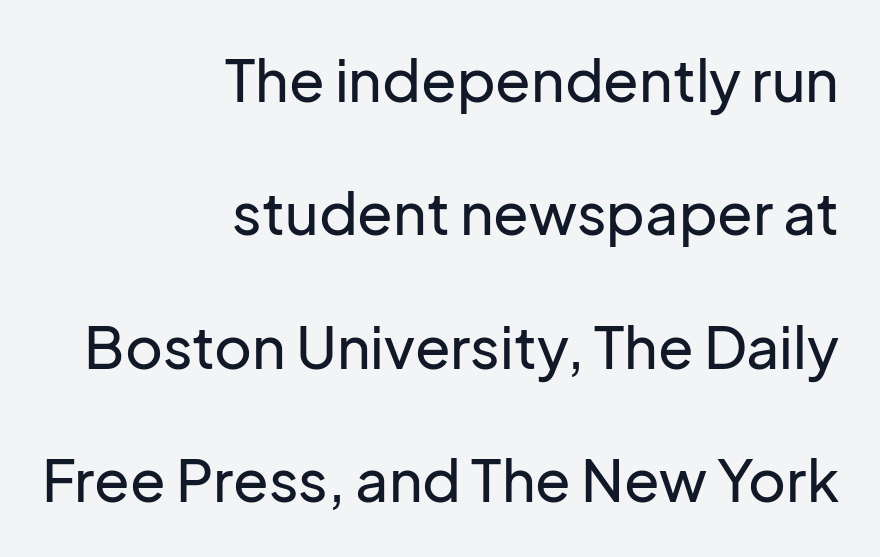
The image shows 58 px sans-serif type, upright; set right-aligned, loose line spacing (2.3x), normal letter spacing, not underlined; low stroke contrast and a medium x-height.
